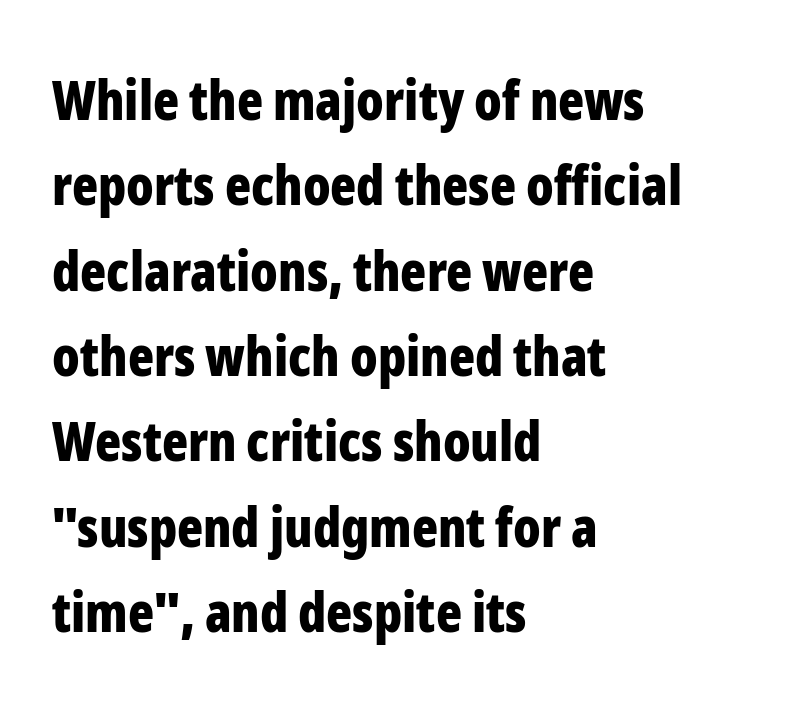
Q: Is the text bold? A: Yes.
Q: Is the text italic (slanted)? A: No, it is upright.
Q: Is the typeface a serif or a sans-serif typeface? A: Sans-serif.
Q: Is the text underlined? A: No.
Q: How is the paragraph aligned? A: Left-aligned.
Q: Is the spacing between letters normal or unusually wide? A: Normal.
Q: Is the spacing between lines tight, normal or loose? A: Normal.
Q: Width (condensed, normal, or wide)? A: Condensed.
Q: Stroke contrast? A: Low.
Q: x-height? A: Medium.
Q: Monospaced? A: No.
